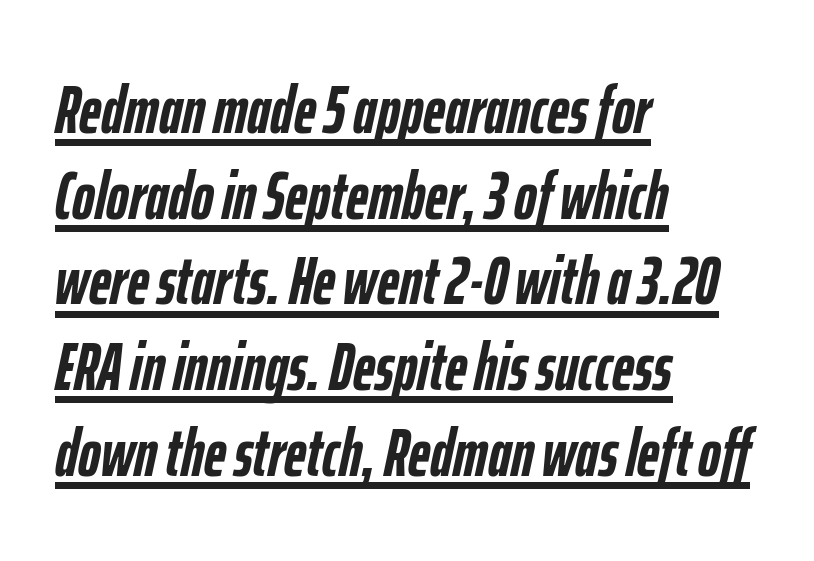
Visually the block forms a straight wall on the left and a jagged coastline on the right. A typesetter would mark this as italic. Compared with an ordinary text face, these strokes are far heavier — a full bold. The line-height multiplier appears to be the usual default. These lines keep a tight, regular rhythm from letter to letter.
